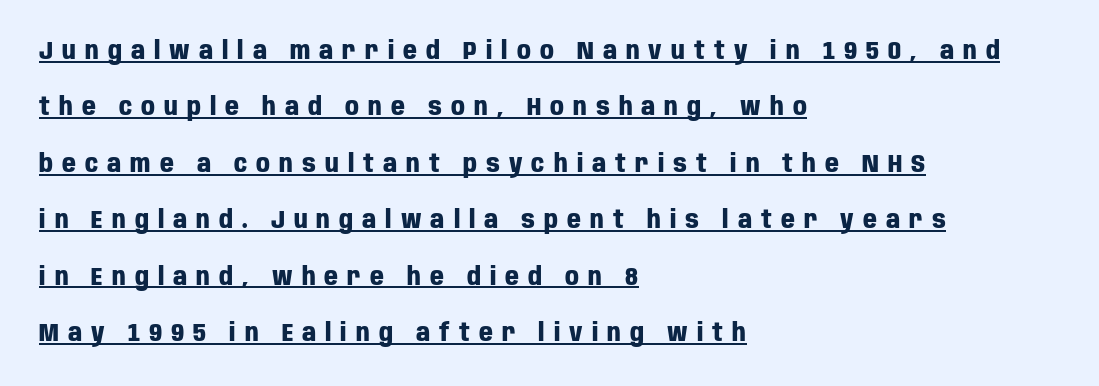
{"italic": "no", "bold": "yes", "underline": "yes", "align": "left", "line_spacing": "loose", "line_spacing_ratio": 2.35, "letter_spacing": "wide", "letter_spacing_em": 0.38, "glyph_px": 24}
